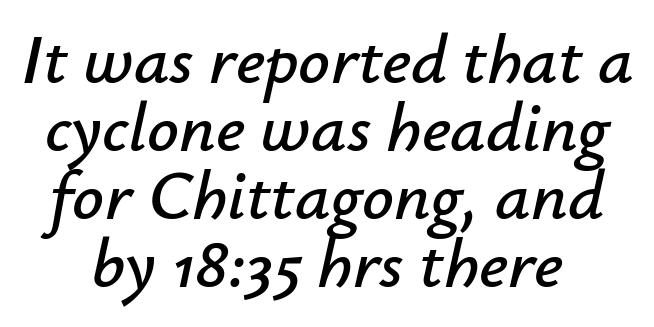
Q: Is the text italic (slanted)? A: Yes, it leans right by about 12 degrees.
Q: Is the text underlined? A: No.
Q: How is the paragraph aligned? A: Centered.
Q: Is the spacing between letters normal or unusually wide? A: Normal.
Q: Is the spacing between lines tight, normal or loose? A: Tight.
Q: Width (condensed, normal, or wide)? A: Normal.
Q: Stroke contrast? A: Low.
Q: x-height? A: Small.
Q: Monospaced? A: No.
